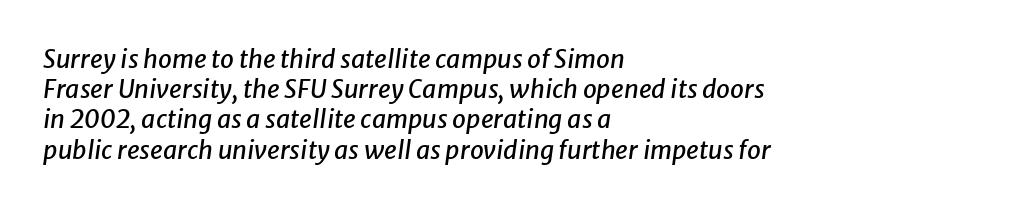
Q: Is the text italic (slanted)? A: Yes, it leans right by about 8 degrees.
Q: Is the text underlined? A: No.
Q: How is the paragraph aligned? A: Left-aligned.
Q: Is the spacing between letters normal or unusually wide? A: Normal.
